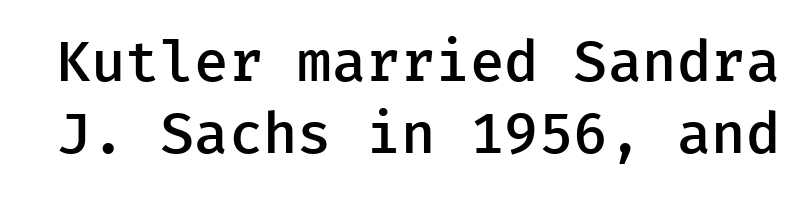
The image shows 56 px semibold sans-serif type, upright; set normal line spacing (1.29x), normal letter spacing, not underlined; low stroke contrast and a medium x-height.
